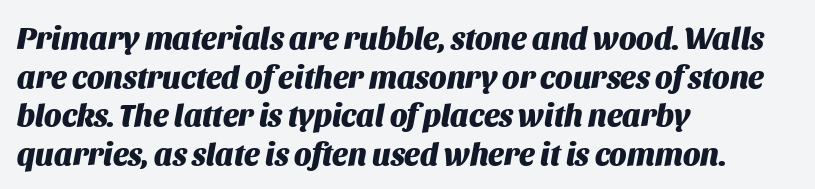
The image shows 31 px heavy type, italic (leaning right); set left-aligned, normal line spacing (1.25x), normal letter spacing, not underlined; medium stroke contrast and a large x-height.
